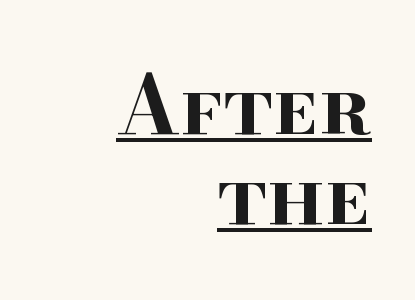
The image shows 80 px bold, wide serif type, upright; set right-aligned, tight line spacing (1.12x), normal letter spacing, underlined; high stroke contrast and a small x-height.
